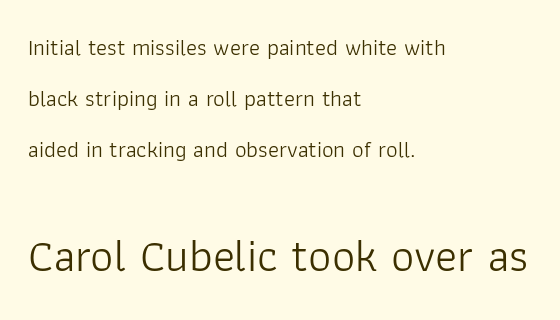
The image shows 46 px light sans-serif type, upright; set left-aligned, loose line spacing (2.22x), normal letter spacing, not underlined; the second (bottom) block is 2.0x larger; low stroke contrast and a medium x-height.
